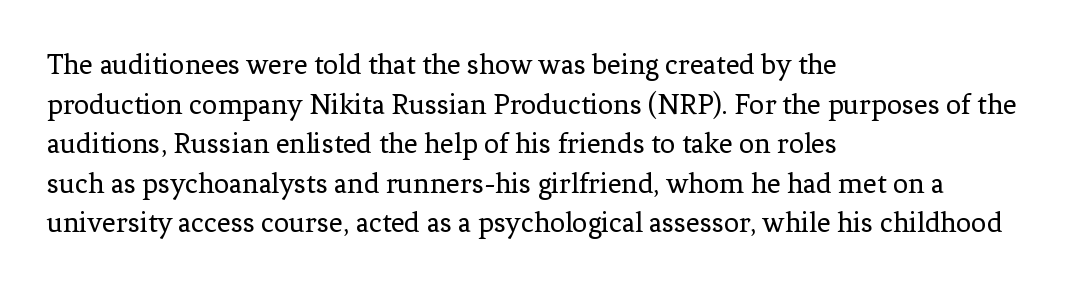
{"serif": "yes", "italic": "no", "bold": "no", "weight": "regular", "width": "normal", "stroke_contrast": "low", "x_height": "medium", "monospaced": "no", "underline": "no", "align": "left", "line_spacing": "normal", "line_spacing_ratio": 1.32, "letter_spacing": "normal", "letter_spacing_em": 0.0, "glyph_px": 30}
